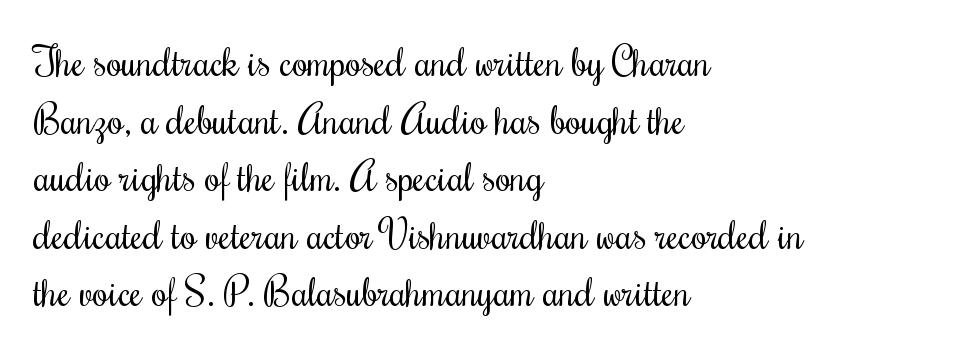
The image shows 40 px regular-weight, condensed type; set left-aligned, normal line spacing (1.44x), normal letter spacing, not underlined; medium stroke contrast and a small x-height.
